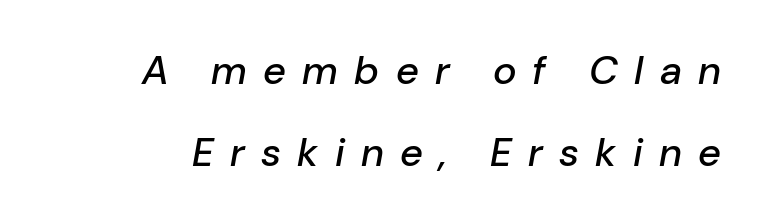
The image shows 40 px text type, italic (leaning right); set loose line spacing (2.05x), unusually wide letter spacing (+0.41 em), not underlined; low stroke contrast and a medium x-height.
